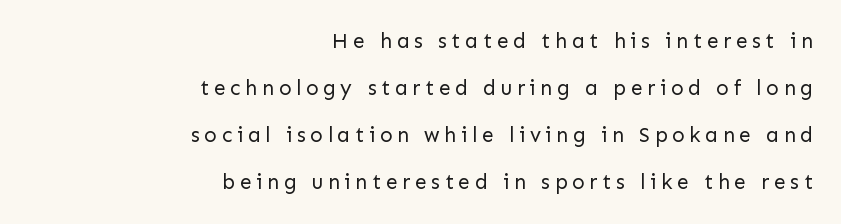
{"italic": "no", "bold": "no", "underline": "no", "align": "right", "line_spacing": "loose", "line_spacing_ratio": 2.24, "letter_spacing": "wide", "letter_spacing_em": 0.22, "glyph_px": 21}
